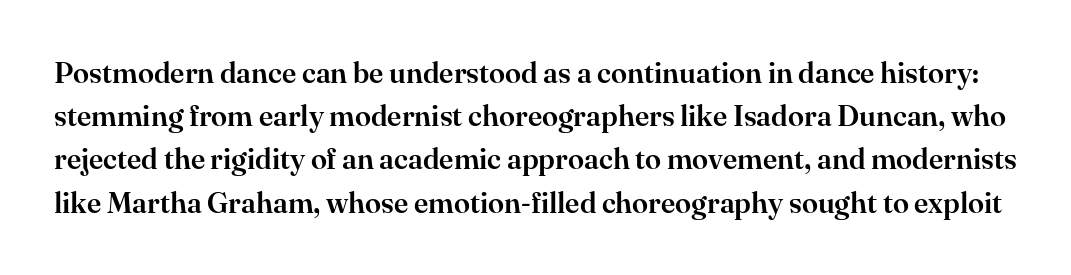
Each letter's strokes conclude with small projecting serifs. Regarding leading, the lines here are spaced in the standard way. The letters advance in unequal steps, a hallmark of proportional type. This sample uses plain, unmodified letter spacing. The letters stand upright; this is a roman face.
